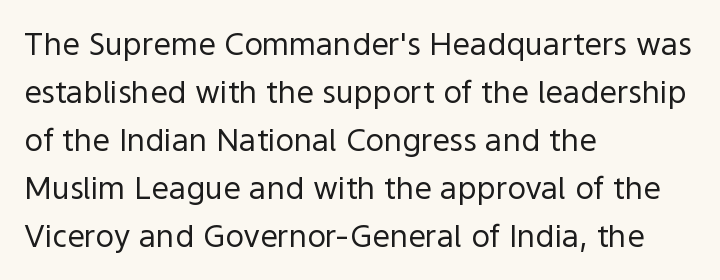
{"serif": "no", "italic": "no", "bold": "no", "weight": "regular", "width": "normal", "x_height": "medium", "monospaced": "no", "underline": "no", "align": "left", "line_spacing": "normal", "line_spacing_ratio": 1.55, "letter_spacing": "normal", "letter_spacing_em": 0.0, "glyph_px": 31}
